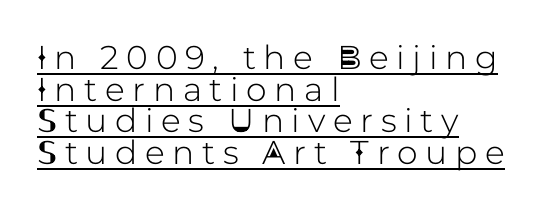
Is the letter spacing exaggerated? Yes — the characters are pushed far apart. The passage is arranged the way most books set body copy — flush left. Leading is clearly below the norm, producing a dense column. Compared with undecorated copy, this sample adds a rule below the words.
